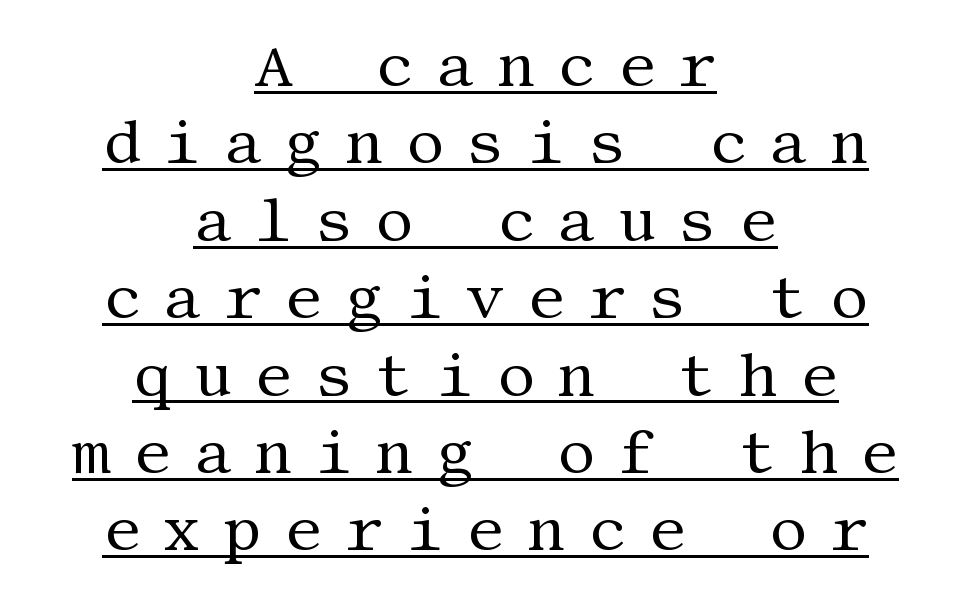
The glyphs in this specimen are seriffed. Vertical spacing — default. The passage shown has open, widely tracked lettering throughout. If you folded the block vertically in half, each line would mirror itself in length. This sample uses an upright cut, with every glyph sitting square on the baseline. The string is rendered with underlining switched on.
